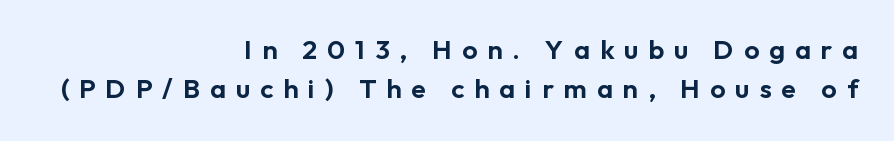
Q: Is the text italic (slanted)? A: No, it is upright.
Q: Is the text underlined? A: No.
Q: How is the paragraph aligned? A: Right-aligned.
Q: Is the spacing between letters normal or unusually wide? A: Unusually wide.
Q: Is the spacing between lines tight, normal or loose? A: Normal.
